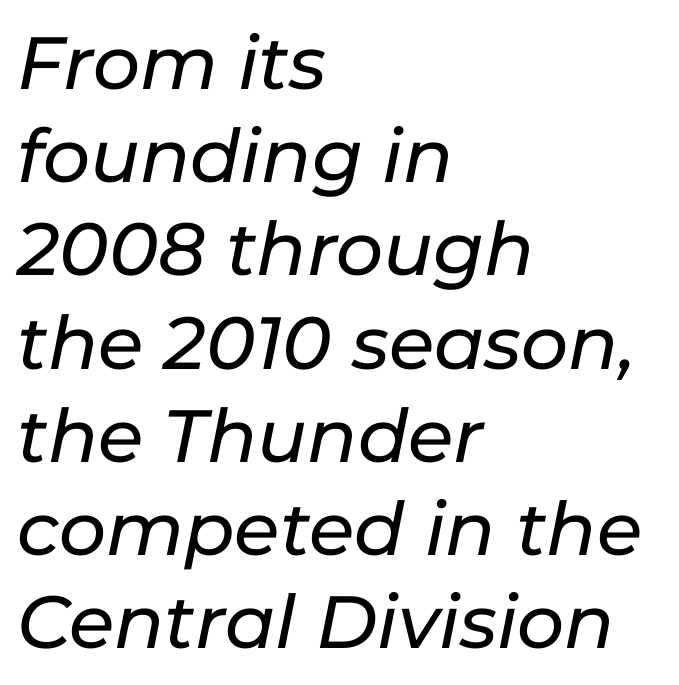
{"italic": "yes", "lean": "right", "slant_degrees": 11, "width": "normal", "stroke_contrast": "low", "x_height": "medium", "monospaced": "no", "underline": "no", "align": "left", "line_spacing": "normal", "line_spacing_ratio": 1.26, "letter_spacing": "normal", "letter_spacing_em": 0.0, "glyph_px": 74}
